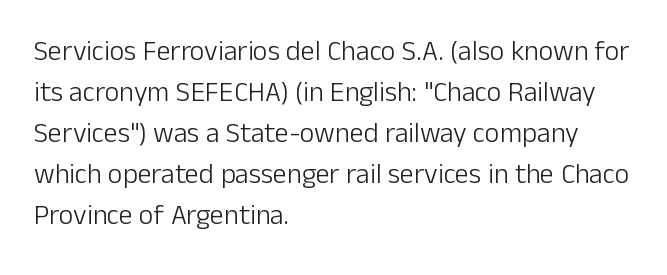
{"serif": "no", "italic": "no", "bold": "no", "weight": "light", "width": "normal", "stroke_contrast": "low", "x_height": "medium", "monospaced": "no", "underline": "no", "align": "left", "line_spacing": "normal", "line_spacing_ratio": 1.46, "letter_spacing": "normal", "letter_spacing_em": 0.0, "glyph_px": 28}
